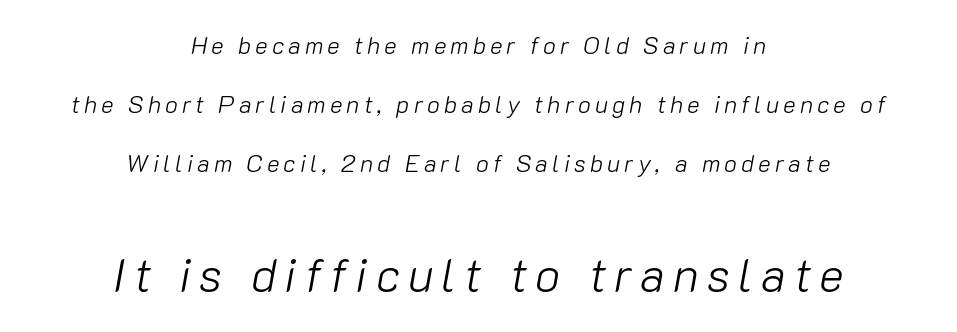
Q: Is the text bold? A: No.
Q: Is the text italic (slanted)? A: Yes, it leans right by about 10 degrees.
Q: Is the text underlined? A: No.
Q: How is the paragraph aligned? A: Centered.
Q: Is the spacing between lines tight, normal or loose? A: Loose.
Q: Which block of text is set in a larger size, the first (top) or the second (bottom)? A: The second (bottom) one.
Q: Width (condensed, normal, or wide)? A: Normal.
Q: Stroke contrast? A: Low.
Q: x-height? A: Medium.
Q: Monospaced? A: No.
